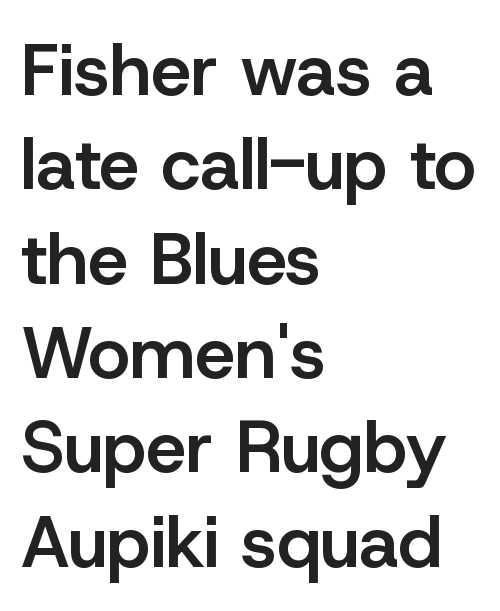
The passage shown is typeset with a sans-serif family. The typography opts for an upright posture over an oblique one. Default kerning and tracking; the words read as compact shapes. The letters advance in unequal steps, a hallmark of proportional type. The string is rendered with underlining switched off. Which margin do the lines hug? The left one — the right edge is uneven.
